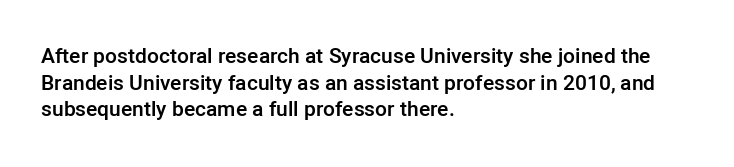
The image shows 21 px text type, upright; set left-aligned, normal line spacing (1.27x), normal letter spacing, not underlined.
